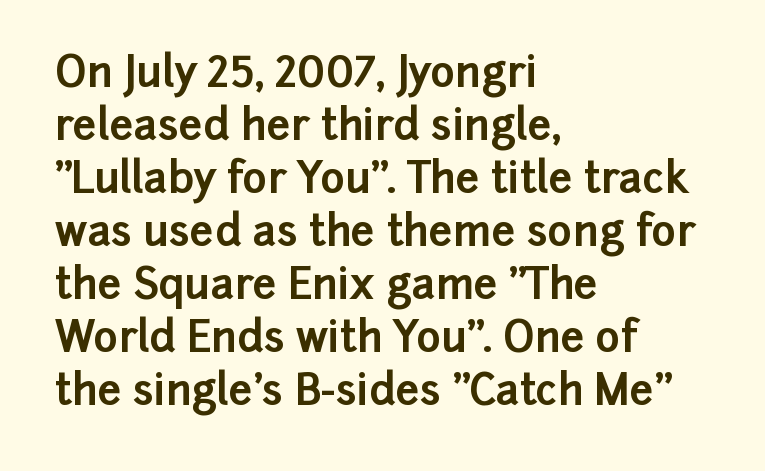
Q: Is the text bold? A: Yes.
Q: Is the text italic (slanted)? A: No, it is upright.
Q: Is the typeface a serif or a sans-serif typeface? A: Sans-serif.
Q: Is the text underlined? A: No.
Q: How is the paragraph aligned? A: Left-aligned.
Q: Is the spacing between letters normal or unusually wide? A: Normal.
Q: Is the spacing between lines tight, normal or loose? A: Normal.
Q: Width (condensed, normal, or wide)? A: Normal.
Q: Stroke contrast? A: Low.
Q: x-height? A: Medium.
Q: Monospaced? A: No.
